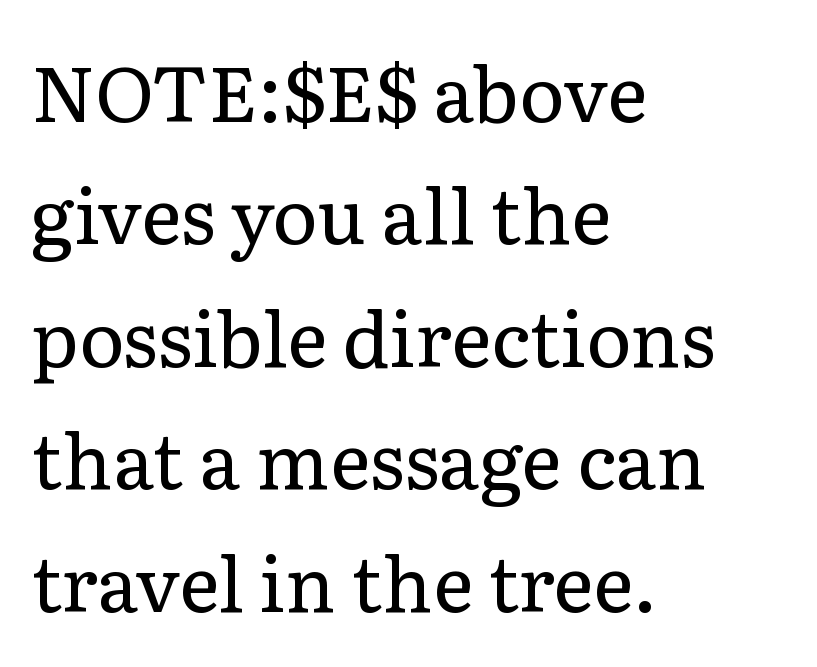
{"serif": "yes", "italic": "no", "bold": "no", "weight": "regular", "width": "normal", "stroke_contrast": "low", "x_height": "medium", "monospaced": "no", "underline": "no", "align": "left", "line_spacing": "normal", "line_spacing_ratio": 1.59, "letter_spacing": "normal", "letter_spacing_em": 0.0, "glyph_px": 77}
